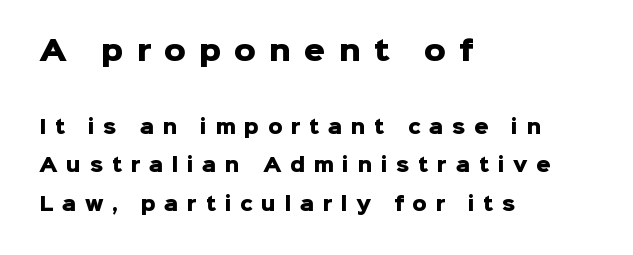
Rule under the text: the space is simply empty. Loosely led — the rows are spread out. Large over small — that's the arrangement of the two blocks here. This sample uses an upright cut, with every glyph sitting square on the baseline.
